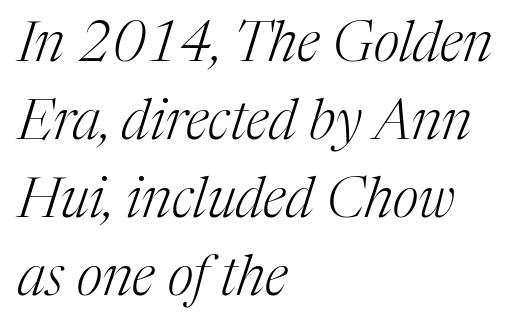
The face used here has a pronounced slope to its letters. Honestly, the row spacing looks completely unremarkable. Which margin do the lines hug? The left one — the right edge is uneven. Check where the strokes stop: tiny serifs finish them off. Compared with a typical body face, this is equally light or lighter still.
